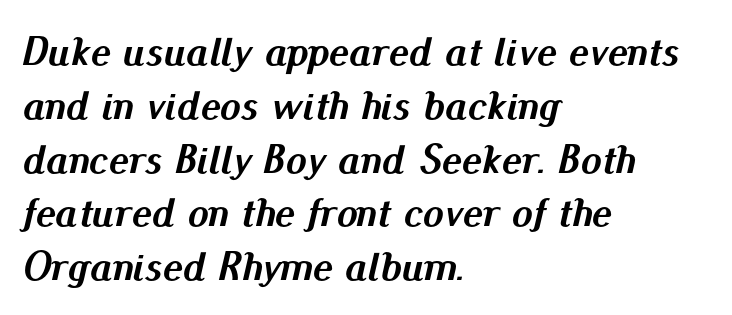
The image shows 42 px semibold type, italic (leaning right); set left-aligned, normal line spacing (1.28x), normal letter spacing, not underlined; medium stroke contrast and a small x-height.
